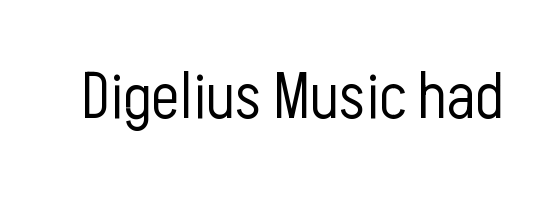
{"serif": "no", "italic": "no", "bold": "no", "weight": "light", "width": "condensed", "stroke_contrast": "low", "x_height": "medium", "monospaced": "no", "underline": "no", "letter_spacing": "normal", "letter_spacing_em": 0.0, "glyph_px": 65}
